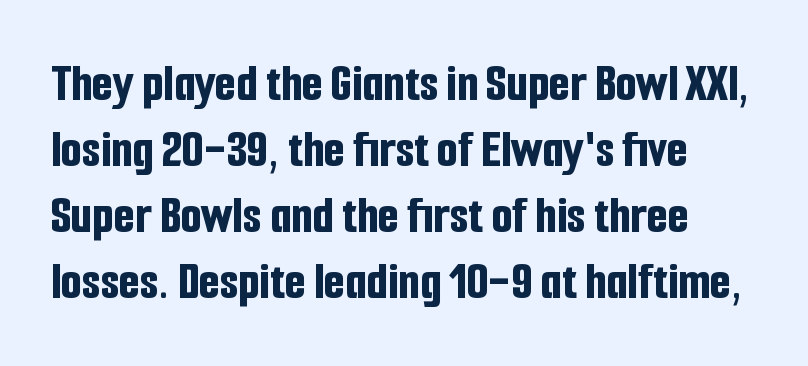
Q: Is the text bold? A: Yes.
Q: Is the text italic (slanted)? A: No, it is upright.
Q: Is the typeface a serif or a sans-serif typeface? A: Sans-serif.
Q: Is the text underlined? A: No.
Q: Is the spacing between letters normal or unusually wide? A: Normal.
Q: Width (condensed, normal, or wide)? A: Condensed.
Q: Stroke contrast? A: Low.
Q: x-height? A: Medium.
Q: Monospaced? A: No.
